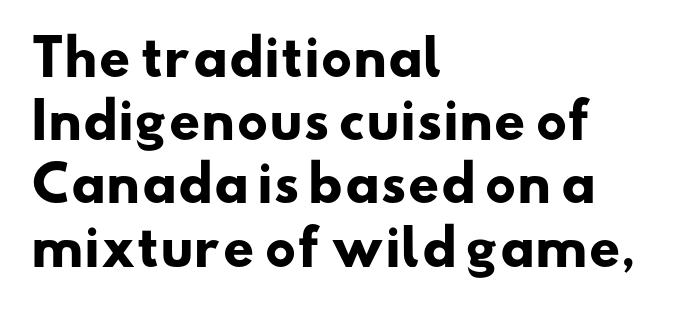
Q: Is the text bold? A: Yes.
Q: Is the typeface a serif or a sans-serif typeface? A: Sans-serif.
Q: Is the text underlined? A: No.
Q: How is the paragraph aligned? A: Left-aligned.
Q: Is the spacing between letters normal or unusually wide? A: Normal.
Q: Is the spacing between lines tight, normal or loose? A: Normal.
Q: Width (condensed, normal, or wide)? A: Wide.
Q: Stroke contrast? A: Low.
Q: x-height? A: Small.
Q: Monospaced? A: No.
